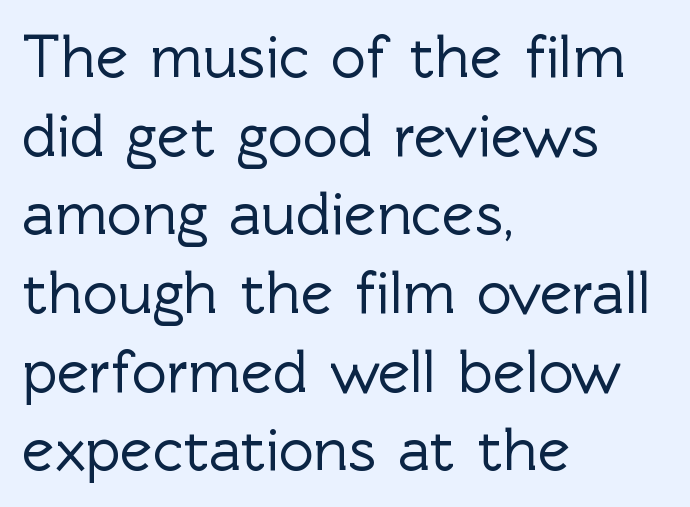
The image shows 61 px sans-serif type, upright; set left-aligned, normal line spacing (1.29x), normal letter spacing, not underlined; a medium x-height.
